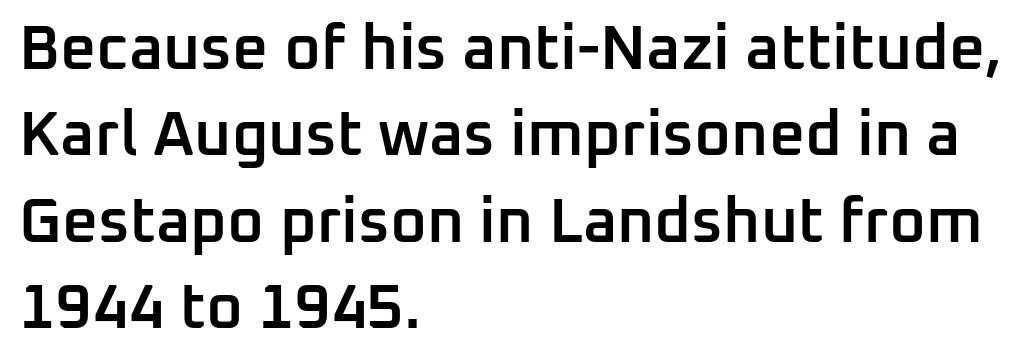
The image shows 63 px semibold sans-serif type, upright; set left-aligned, normal line spacing (1.37x), normal letter spacing, not underlined; low stroke contrast and a medium x-height.
